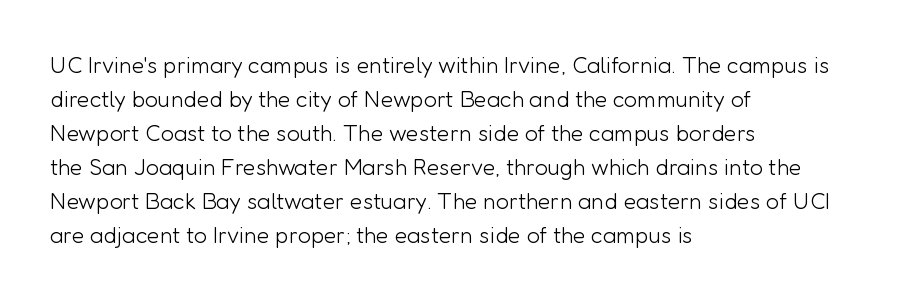
{"italic": "no", "bold": "no", "underline": "no", "align": "left", "line_spacing": "normal", "line_spacing_ratio": 1.48, "letter_spacing": "normal", "letter_spacing_em": 0.0, "glyph_px": 23}
